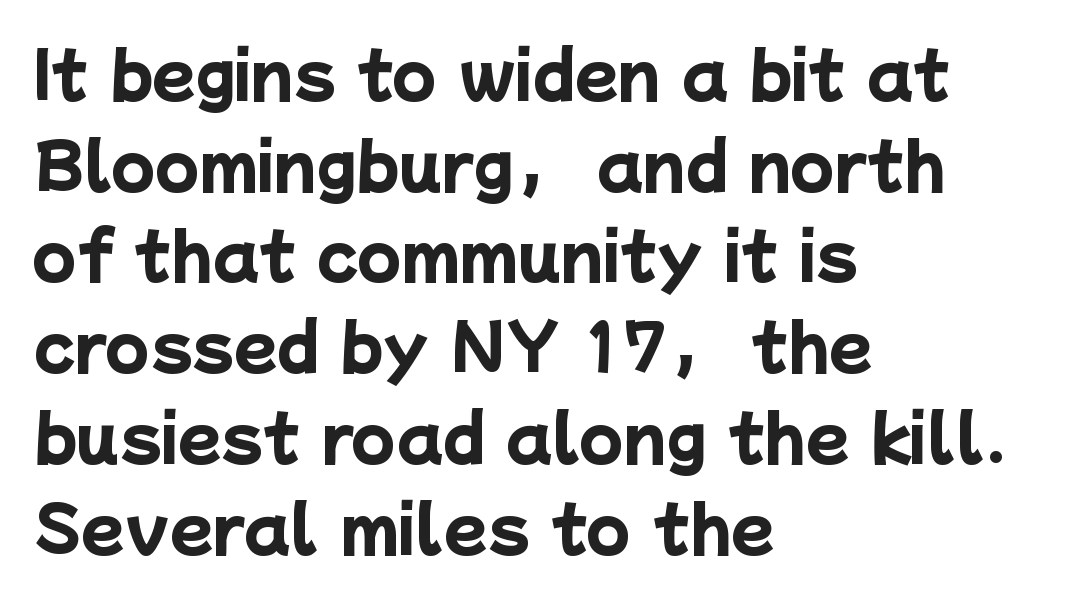
Q: Is the text bold? A: Yes.
Q: Is the typeface a serif or a sans-serif typeface? A: Sans-serif.
Q: Is the text underlined? A: No.
Q: How is the paragraph aligned? A: Left-aligned.
Q: Is the spacing between letters normal or unusually wide? A: Normal.
Q: Is the spacing between lines tight, normal or loose? A: Normal.
Q: Width (condensed, normal, or wide)? A: Normal.
Q: Stroke contrast? A: Low.
Q: x-height? A: Medium.
Q: Monospaced? A: No.
